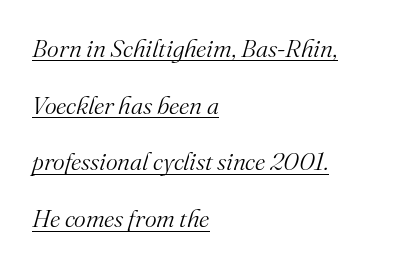
The image shows 25 px text type, italic (leaning right); set left-aligned, loose line spacing (2.27x), normal letter spacing, underlined.
